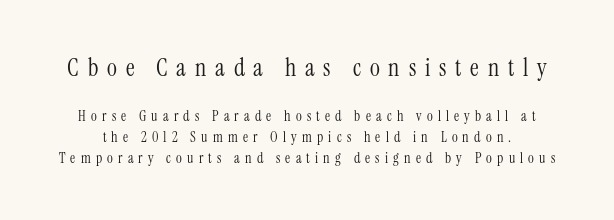
The image shows 24 px text type, upright; set normal line spacing (1.49x), unusually wide letter spacing (+0.37 em), not underlined; the first (top) block is 1.71x larger.
